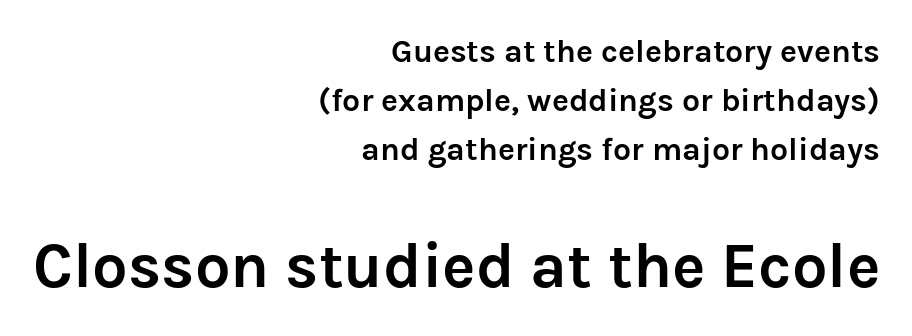
Right-aligned paragraph, ragged on the left. Check where the strokes stop: nothing finishes them off — pure sans. Words appear dense and cohesive because spacing is normal. Which of the two is more prominent by size? The second, at the bottom. Anything drawn beneath the words? Only blank space.
